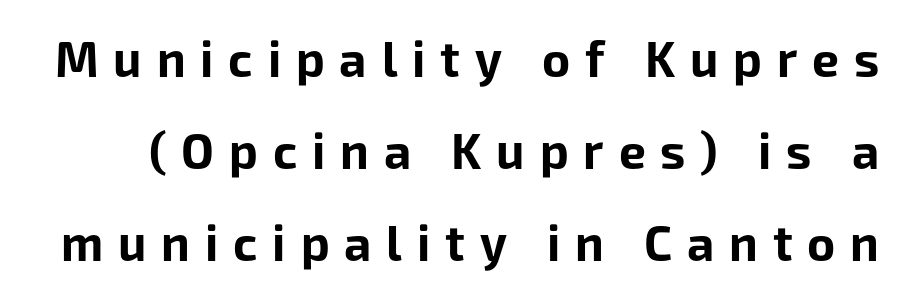
The image shows 48 px bold sans-serif type, upright; set loose line spacing (1.92x), unusually wide letter spacing (+0.31 em), not underlined; low stroke contrast and a medium x-height.
